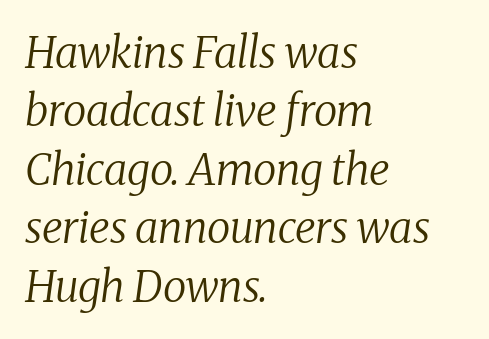
The image shows 43 px regular-weight serif type, italic (leaning right); set left-aligned, normal line spacing (1.36x), normal letter spacing, not underlined; medium stroke contrast and a medium x-height.
